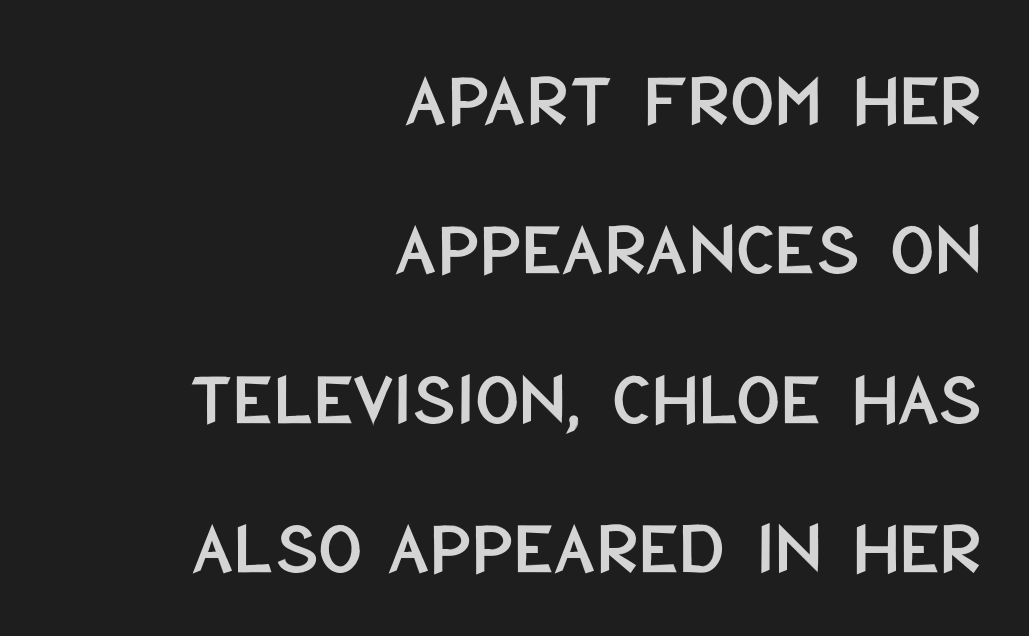
A typesetter would label this face a sans. The letters stand upright; this is a roman face. The vertical gap from one line to the next is large. Glyph-to-glyph distance matches everyday printed text. Proportional: the letters do not fall into vertical columns.
